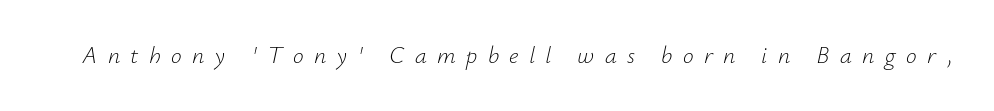
In terms of posture, this sample is oblique. The font is comparable to plain body text, perhaps lighter. In terms of letterspacing, this is a distinctly airy, spread setting. Descender tails drop into unmarked territory.
